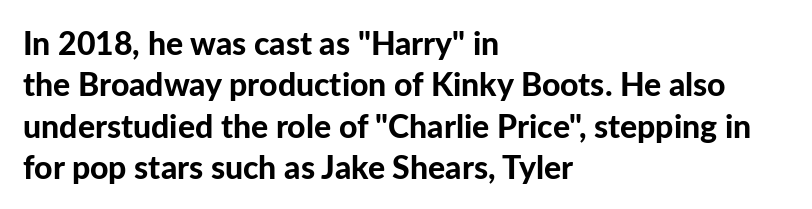
The image shows 32 px bold sans-serif type, upright; set left-aligned, normal line spacing (1.29x), normal letter spacing, not underlined; low stroke contrast and a medium x-height.
